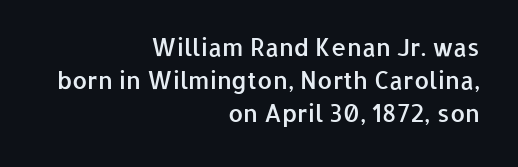
{"italic": "no", "bold": "semi", "underline": "no", "align": "right", "line_spacing": "normal", "line_spacing_ratio": 1.38, "letter_spacing": "normal", "letter_spacing_em": 0.0, "glyph_px": 24}
